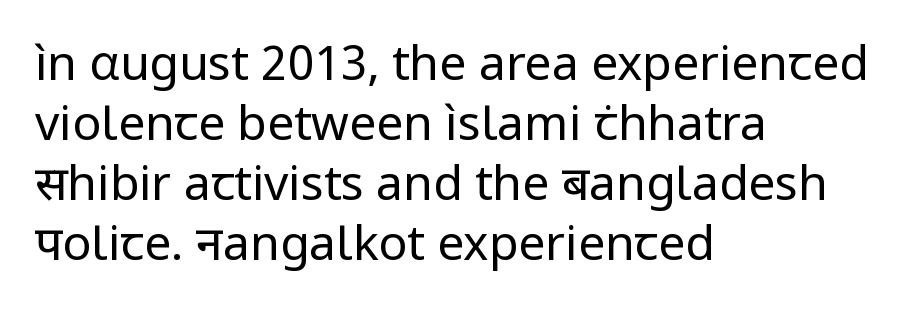
{"serif": "no", "italic": "no", "bold": "no", "weight": "regular", "width": "normal", "stroke_contrast": "low", "x_height": "medium", "monospaced": "no", "underline": "no", "align": "left", "line_spacing": "normal", "line_spacing_ratio": 1.25, "letter_spacing": "normal", "letter_spacing_em": 0.0, "glyph_px": 48}
